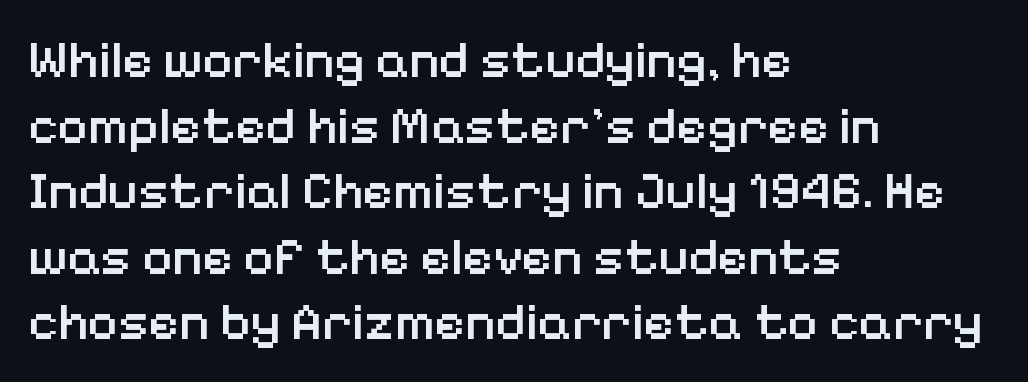
The image shows 52 px semibold sans-serif type, upright; set left-aligned, normal line spacing (1.26x), normal letter spacing, not underlined; low stroke contrast and a medium x-height.
